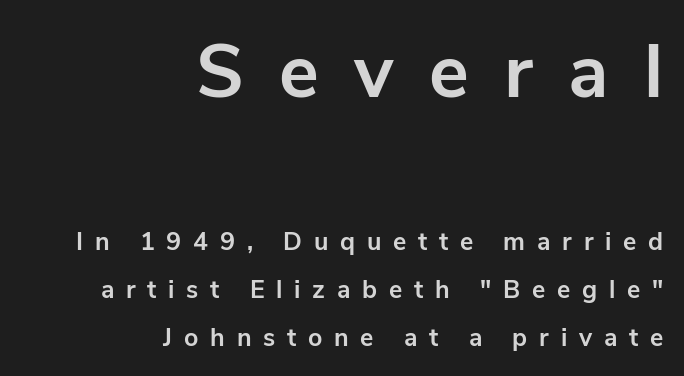
The face used here has the dense, thick strokes of a bold. The passage shown is not underscored anywhere. This sample trades compactness for vertical openness between lines. Characters follow at a spacing far wider than the type designer built in. The paragraph has a hard right edge and a soft left edge. Do the letters lean? They stand straight.
